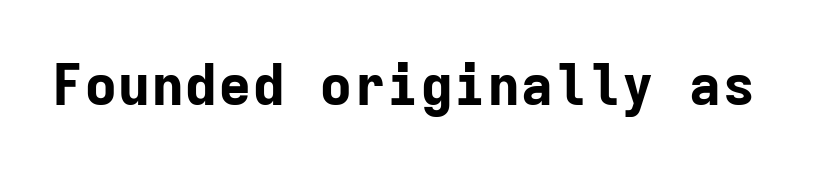
{"serif": "no", "italic": "no", "bold": "yes", "weight": "bold", "width": "normal", "stroke_contrast": "low", "x_height": "medium", "monospaced": "yes", "underline": "no", "letter_spacing": "normal", "letter_spacing_em": 0.0, "glyph_px": 56}
